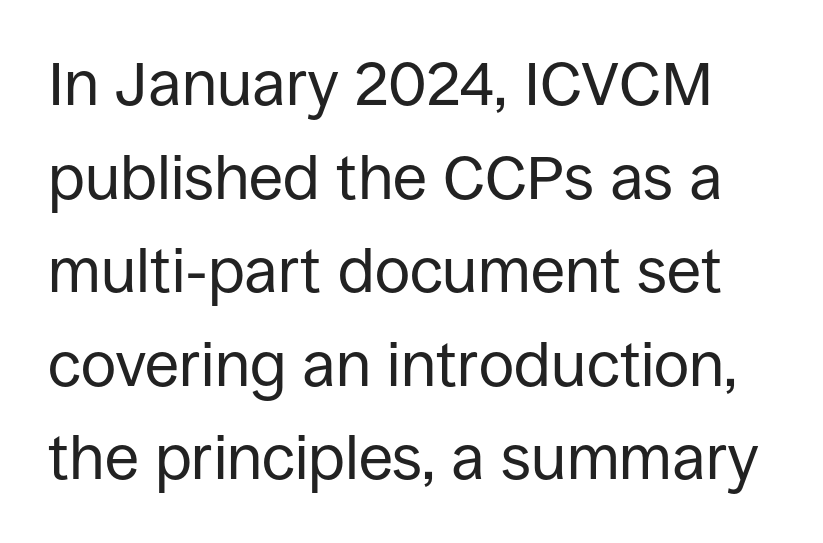
This is the regular roman posture of the typeface. Characters follow at the spacing the type designer built in. The specimen omits any rule beneath the text block's lines. Heft: none added — not bold. If you measured baseline to baseline, you'd find a middling distance. The passage shown is typed in a proportional face where columns would drift.
